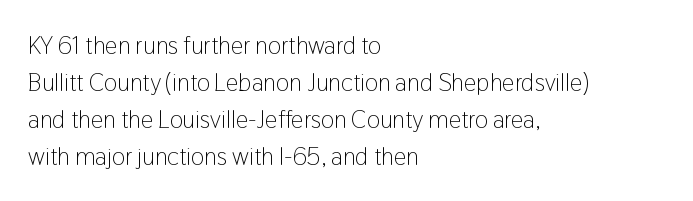
A typesetter would call this leading conventional body-copy spacing. Descender tails drop into unmarked territory. Visually the block forms a straight wall on the left and a jagged coastline on the right. Do the letters lean? They stand straight.
